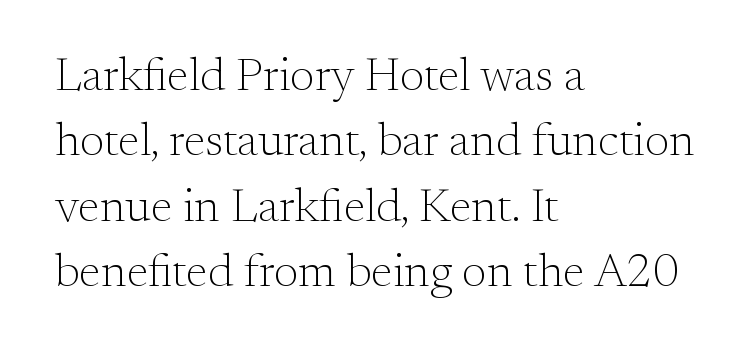
No heavy texture on the line: the type isn't bold. The type is set solid horizontally, with unmodified tracking. These lines are set flush left with a ragged right edge. The line-height multiplier appears to be the usual default. Posture: vertical. Old-style or modern, the face here clearly has serifs.
